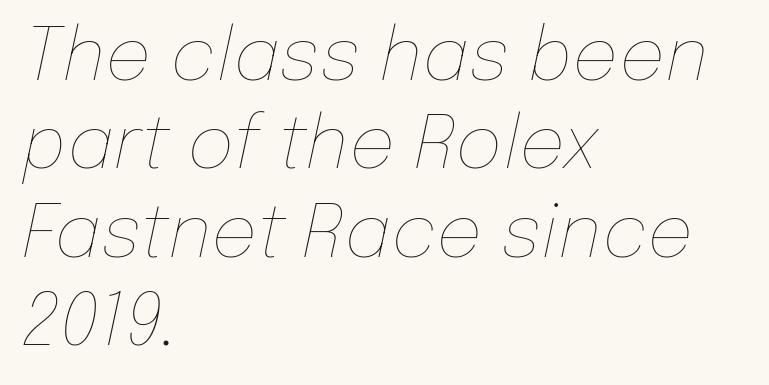
Q: Is the text bold? A: No.
Q: Is the text italic (slanted)? A: Yes, it leans right by about 12 degrees.
Q: Is the text underlined? A: No.
Q: How is the paragraph aligned? A: Left-aligned.
Q: Is the spacing between letters normal or unusually wide? A: Normal.
Q: Width (condensed, normal, or wide)? A: Normal.
Q: Stroke contrast? A: Low.
Q: x-height? A: Medium.
Q: Monospaced? A: No.
